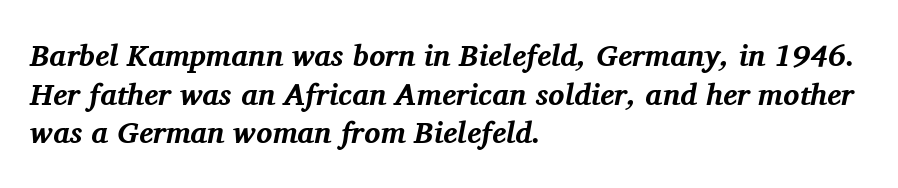
The letters carry serifs — small finishing strokes at the ends of their stems. You can tell it's italic because the verticals aren't actually vertical. Its strokes are broad and dark, the hallmark of bold type. The space directly below the letters is spotless.
